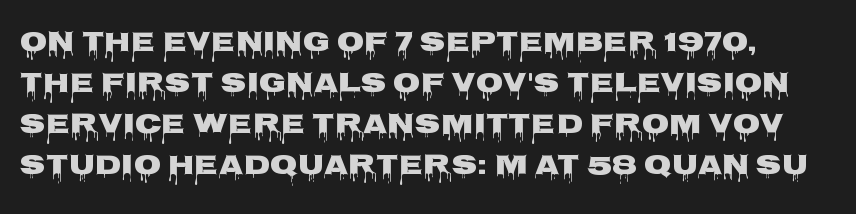
Vertical strokes here are truly vertical. Lines of text with bare space underneath. Whoever set this chose a conventional vertical rhythm. Think of a printed novel: that variable character pitch is what you see here. There is no visible air inserted between adjacent glyphs.
